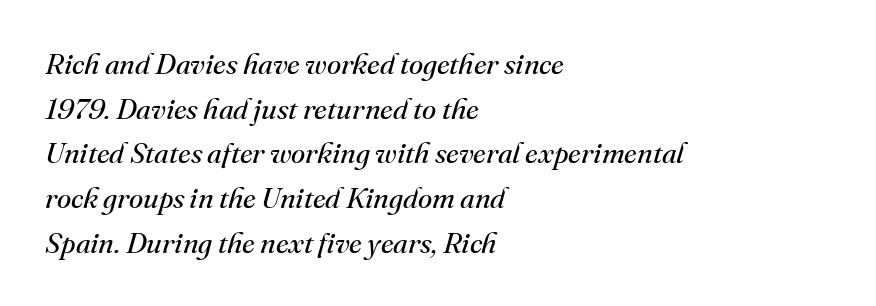
Typeset ragged right — the left edge is the straight one. A light-to-regular cut is what we see here. The type is set solid horizontally, with unmodified tracking. This sample keeps an unexceptional amount of space between lines. Proportional: the letters do not fall into vertical columns. The font's italic variant was chosen for this text.
